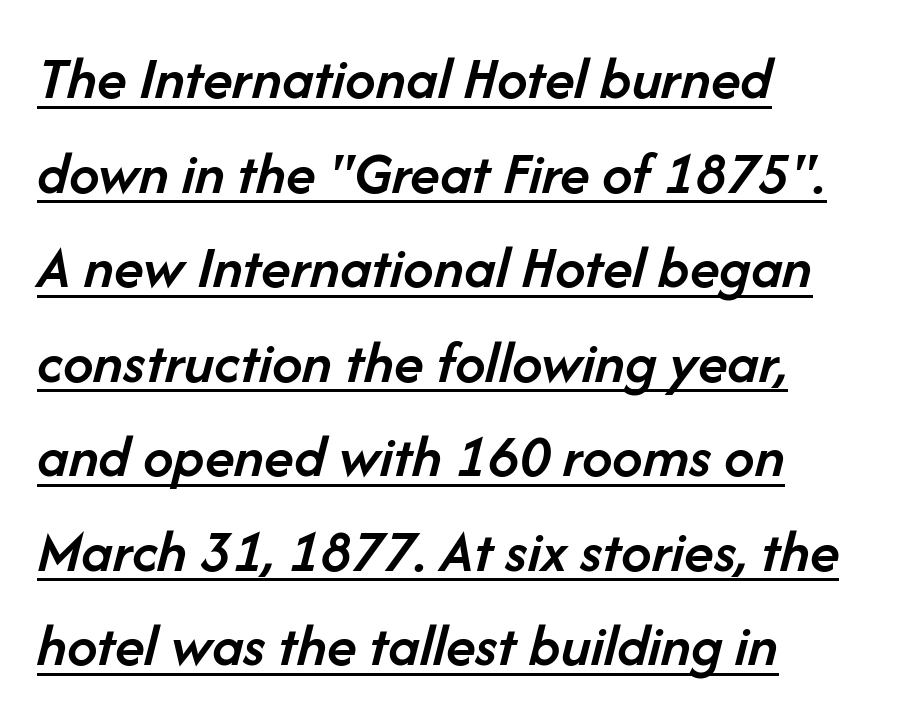
{"italic": "yes", "lean": "right", "slant_degrees": 14, "bold": "semi", "weight": "semibold", "width": "normal", "stroke_contrast": "low", "x_height": "medium", "monospaced": "no", "underline": "yes", "align": "left", "line_spacing": "normal", "line_spacing_ratio": 1.55, "letter_spacing": "normal", "letter_spacing_em": 0.0, "glyph_px": 61}
